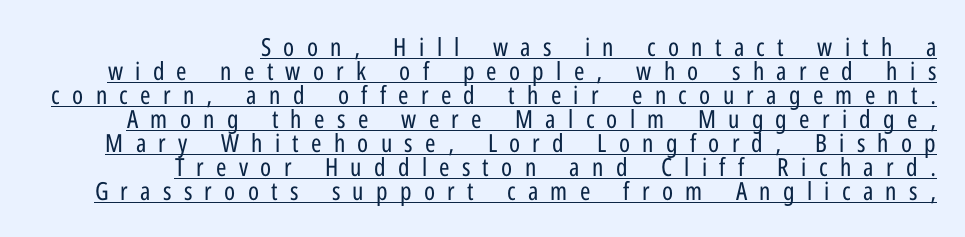
{"italic": "no", "bold": "no", "underline": "yes", "align": "right", "line_spacing": "tight", "line_spacing_ratio": 0.96, "letter_spacing": "wide", "letter_spacing_em": 0.49, "glyph_px": 25}
